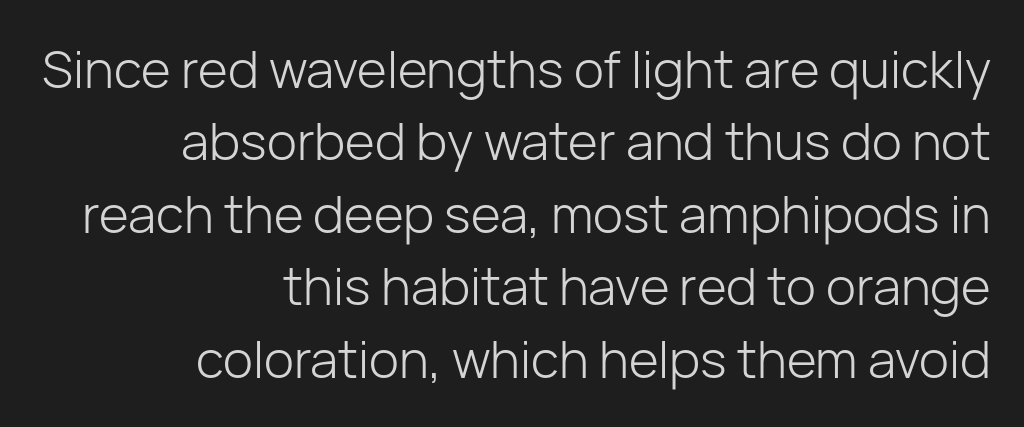
Varying glyph widths throughout — classic text-font behaviour. Is the block centered? No — it sits flush against the right margin. Stems here are at most as thick as an everyday book face. What kind of face is this? One without serifs — a sans. Here the glyphs are tracked normally, forming tight word shapes. The rendering uses a moderate line-height, typical for paragraphs.
